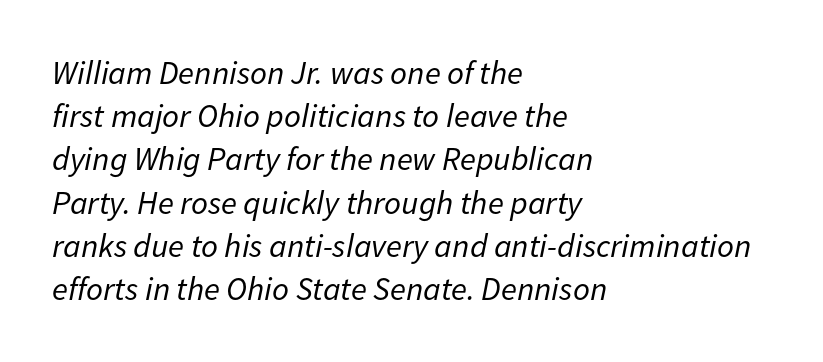
The image shows 33 px regular-weight type, italic (leaning right); set left-aligned, normal line spacing (1.31x), normal letter spacing, not underlined; low stroke contrast and a medium x-height.
